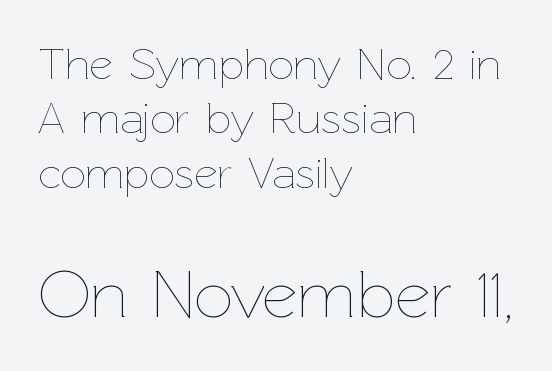
The image shows 68 px thin type, upright; set left-aligned, line spacing 1.21x, normal letter spacing, not underlined; the second (bottom) block is 1.51x larger; low stroke contrast and a medium x-height.
